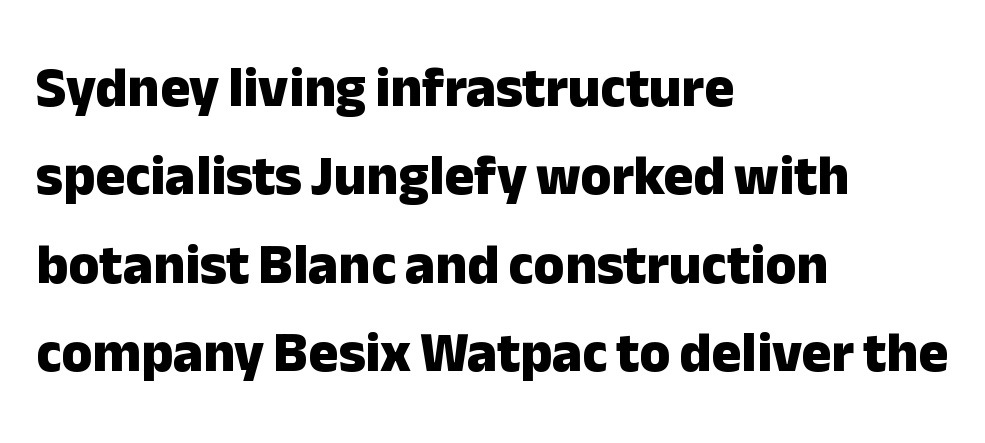
Q: Is the text bold? A: Yes.
Q: Is the text italic (slanted)? A: No, it is upright.
Q: Is the typeface a serif or a sans-serif typeface? A: Sans-serif.
Q: Is the text underlined? A: No.
Q: How is the paragraph aligned? A: Left-aligned.
Q: Is the spacing between letters normal or unusually wide? A: Normal.
Q: Is the spacing between lines tight, normal or loose? A: Normal.
Q: Width (condensed, normal, or wide)? A: Normal.
Q: Stroke contrast? A: Low.
Q: x-height? A: Medium.
Q: Monospaced? A: No.
